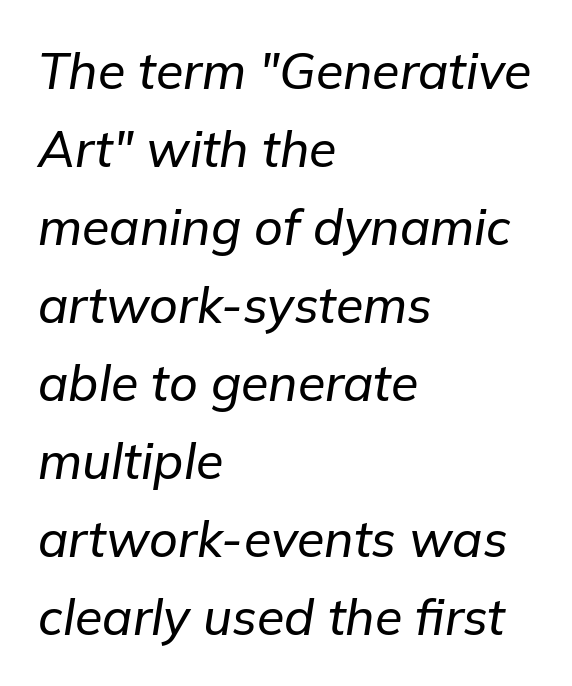
Q: Is the text italic (slanted)? A: Yes, it leans right by about 9 degrees.
Q: Is the text underlined? A: No.
Q: How is the paragraph aligned? A: Left-aligned.
Q: Is the spacing between letters normal or unusually wide? A: Normal.
Q: Is the spacing between lines tight, normal or loose? A: Normal.
Q: Width (condensed, normal, or wide)? A: Normal.
Q: Stroke contrast? A: Low.
Q: x-height? A: Medium.
Q: Monospaced? A: No.
